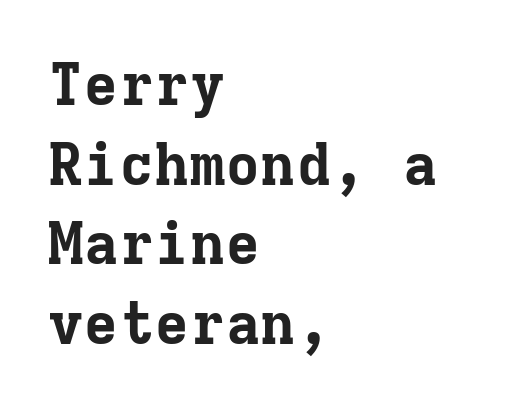
{"serif": "yes", "italic": "no", "bold": "yes", "weight": "bold", "width": "normal", "stroke_contrast": "low", "x_height": "medium", "monospaced": "yes", "underline": "no", "align": "left", "line_spacing": "normal", "line_spacing_ratio": 1.35, "letter_spacing": "normal", "letter_spacing_em": 0.0, "glyph_px": 59}
